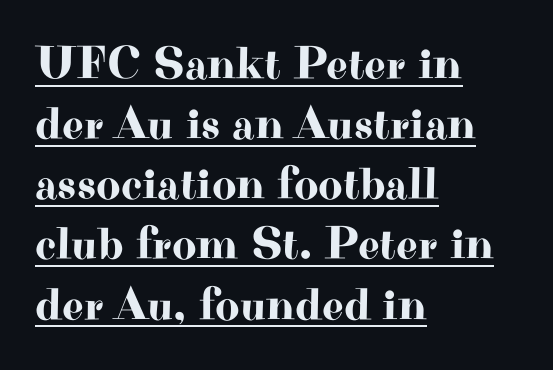
{"serif": "yes", "italic": "no", "width": "wide", "stroke_contrast": "high", "x_height": "small", "monospaced": "no", "underline": "yes", "align": "left", "line_spacing": "normal", "line_spacing_ratio": 1.28, "letter_spacing": "normal", "letter_spacing_em": 0.0, "glyph_px": 47}
